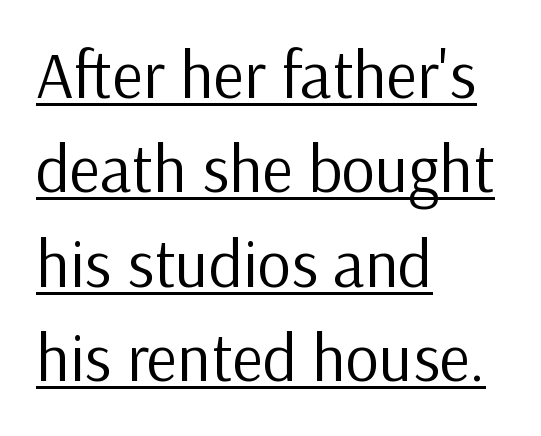
{"serif": "no", "italic": "no", "bold": "no", "weight": "regular", "width": "normal", "stroke_contrast": "low", "x_height": "medium", "monospaced": "no", "underline": "yes", "align": "left", "line_spacing": "normal", "line_spacing_ratio": 1.43, "letter_spacing": "normal", "letter_spacing_em": 0.0, "glyph_px": 66}
